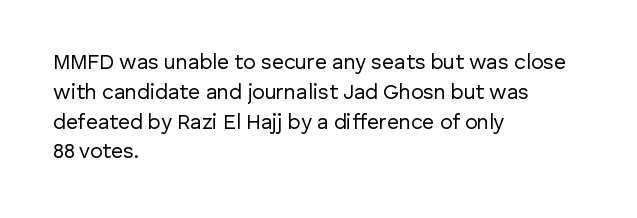
Q: Is the text bold? A: No.
Q: Is the text italic (slanted)? A: No, it is upright.
Q: Is the text underlined? A: No.
Q: How is the paragraph aligned? A: Left-aligned.
Q: Is the spacing between letters normal or unusually wide? A: Normal.
Q: Is the spacing between lines tight, normal or loose? A: Normal.
